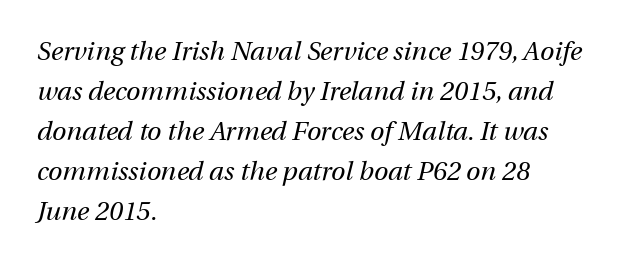
The image shows 26 px text type, italic (leaning right); set left-aligned, normal line spacing (1.54x), normal letter spacing, not underlined.
